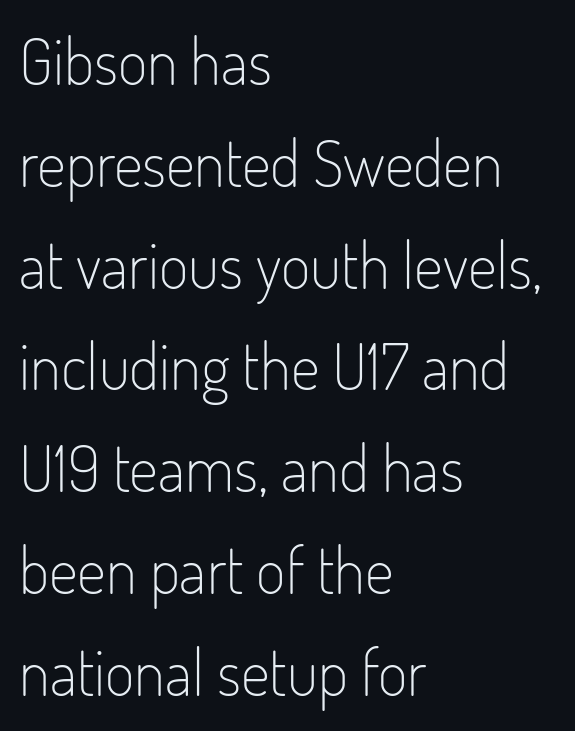
Compared with typical body copy, the letter spacing here is the same. Stroke thickness stays within the range of a standard reading face or lighter. The block of text has a typical density, with ordinary space between rows. This sample uses a sans-serif face. Style check: upright. Has an underline been added? It has not.
